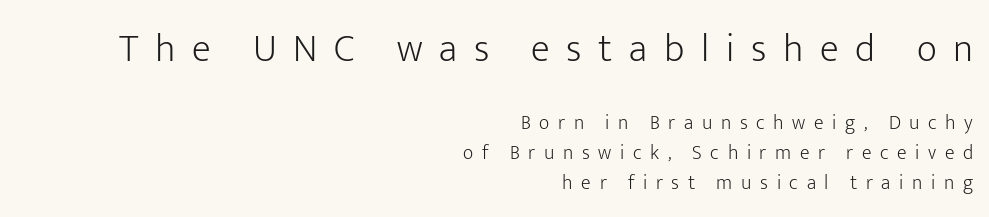
Q: Is the text bold? A: No.
Q: Is the text italic (slanted)? A: No, it is upright.
Q: Is the typeface a serif or a sans-serif typeface? A: Sans-serif.
Q: Is the text underlined? A: No.
Q: How is the paragraph aligned? A: Right-aligned.
Q: Is the spacing between letters normal or unusually wide? A: Unusually wide.
Q: Is the spacing between lines tight, normal or loose? A: Normal.
Q: Which block of text is set in a larger size, the first (top) or the second (bottom)? A: The first (top) one.
Q: Width (condensed, normal, or wide)? A: Normal.
Q: Stroke contrast? A: Low.
Q: x-height? A: Medium.
Q: Monospaced? A: No.
